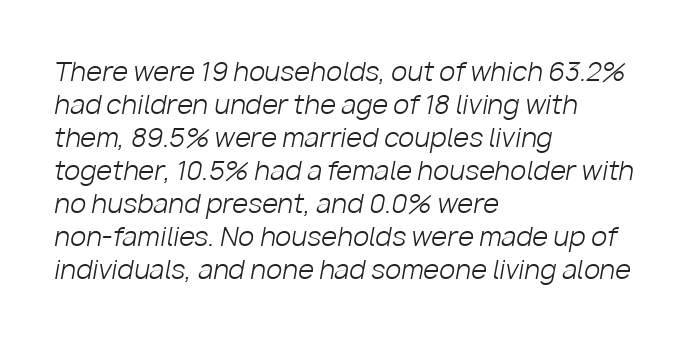
Q: Is the text bold? A: No.
Q: Is the text italic (slanted)? A: Yes, it leans right by about 10 degrees.
Q: Is the text underlined? A: No.
Q: How is the paragraph aligned? A: Left-aligned.
Q: Is the spacing between letters normal or unusually wide? A: Normal.
Q: Is the spacing between lines tight, normal or loose? A: Normal.
